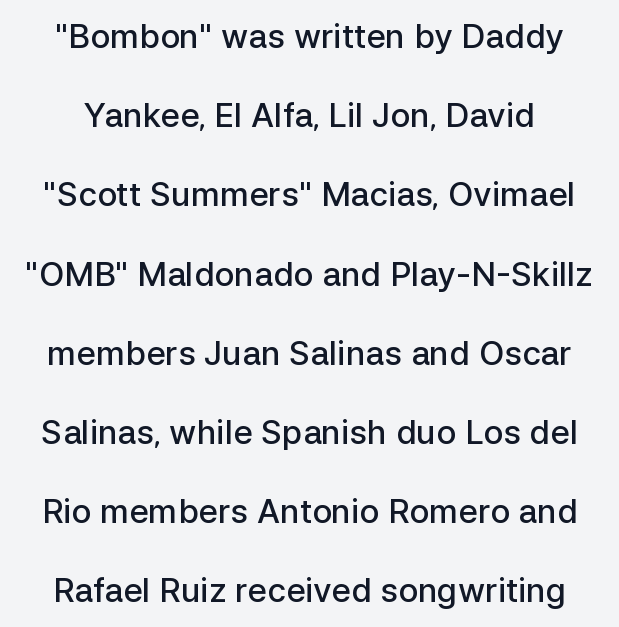
The image shows 33 px semibold sans-serif type, upright; set loose line spacing (2.4x), normal letter spacing, not underlined; low stroke contrast and a medium x-height.
